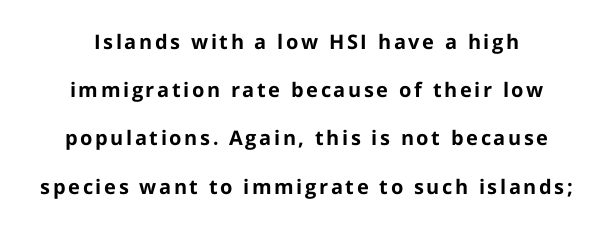
The rendering uses a bold face; every stroke is thick and dark. Check under the words: just untouched page. You could fit nearly another row in the gap between these rows. Do the letters lean? They stand straight.
